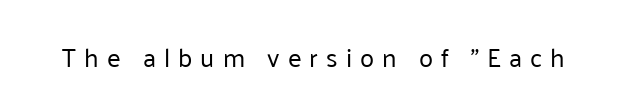
{"italic": "no", "bold": "no", "underline": "no", "letter_spacing": "wide", "letter_spacing_em": 0.31, "glyph_px": 26}
